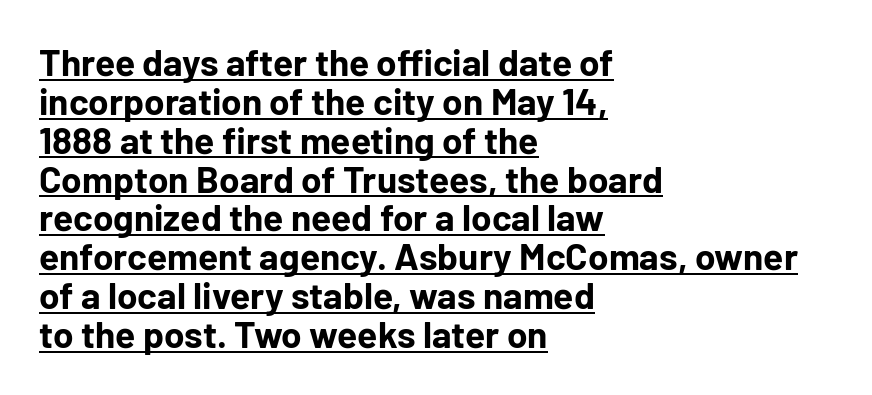
{"serif": "no", "italic": "no", "bold": "yes", "weight": "bold", "width": "normal", "stroke_contrast": "low", "x_height": "medium", "monospaced": "no", "underline": "yes", "align": "left", "line_spacing": "tight", "line_spacing_ratio": 1.05, "letter_spacing": "normal", "letter_spacing_em": 0.0, "glyph_px": 37}
